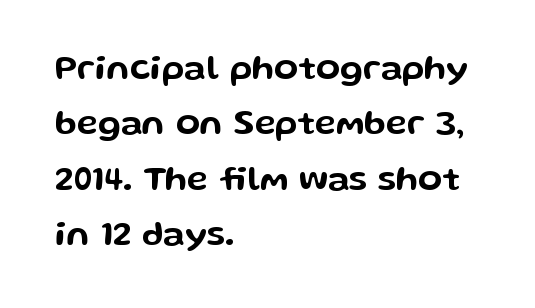
The image shows 35 px wide sans-serif type, upright; set left-aligned, normal line spacing (1.58x), normal letter spacing, not underlined; low stroke contrast and a medium x-height.
